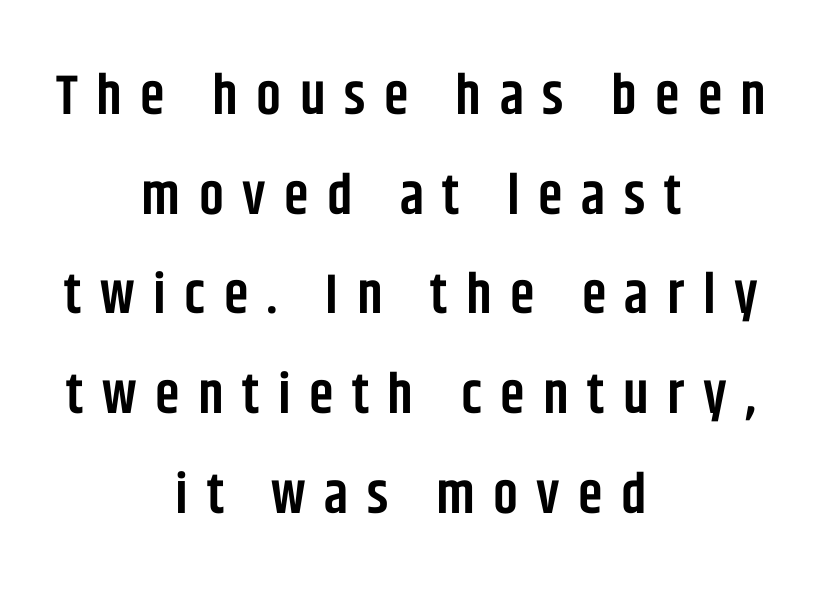
Q: Is the text bold? A: Semi-bold.
Q: Is the text italic (slanted)? A: No, it is upright.
Q: Is the typeface a serif or a sans-serif typeface? A: Sans-serif.
Q: Is the text underlined? A: No.
Q: How is the paragraph aligned? A: Centered.
Q: Is the spacing between letters normal or unusually wide? A: Unusually wide.
Q: Width (condensed, normal, or wide)? A: Condensed.
Q: Stroke contrast? A: Low.
Q: x-height? A: Large.
Q: Monospaced? A: No.
